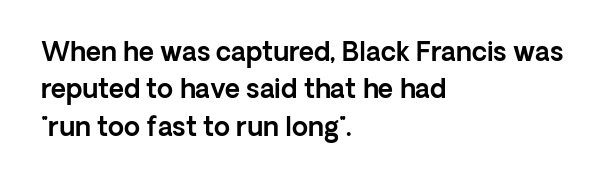
Q: Is the text italic (slanted)? A: No, it is upright.
Q: Is the text underlined? A: No.
Q: How is the paragraph aligned? A: Left-aligned.
Q: Is the spacing between letters normal or unusually wide? A: Normal.
Q: Is the spacing between lines tight, normal or loose? A: Normal.
